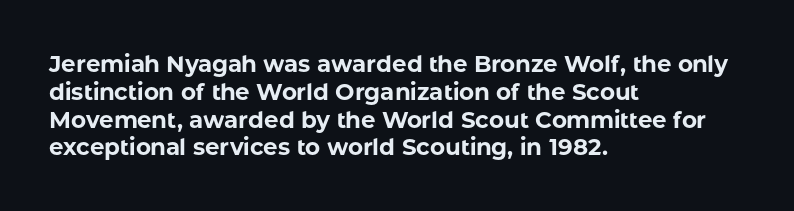
Q: Is the text bold? A: Yes.
Q: Is the text italic (slanted)? A: No, it is upright.
Q: Is the text underlined? A: No.
Q: How is the paragraph aligned? A: Left-aligned.
Q: Is the spacing between letters normal or unusually wide? A: Normal.
